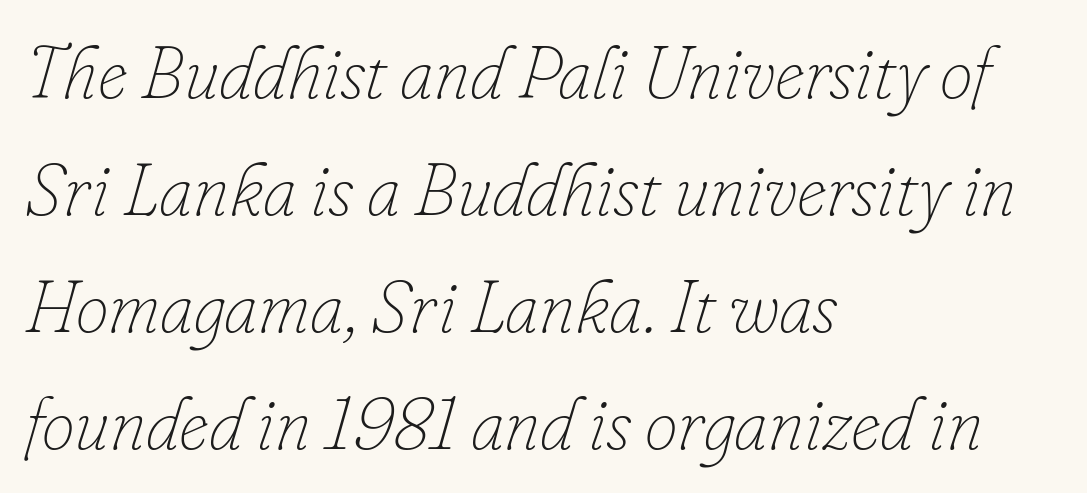
{"italic": "yes", "lean": "right", "slant_degrees": 16, "bold": "no", "weight": "thin", "width": "normal", "stroke_contrast": "low", "x_height": "small", "monospaced": "no", "underline": "no", "align": "left", "line_spacing": "normal", "line_spacing_ratio": 1.58, "letter_spacing": "normal", "letter_spacing_em": 0.0, "glyph_px": 74}
